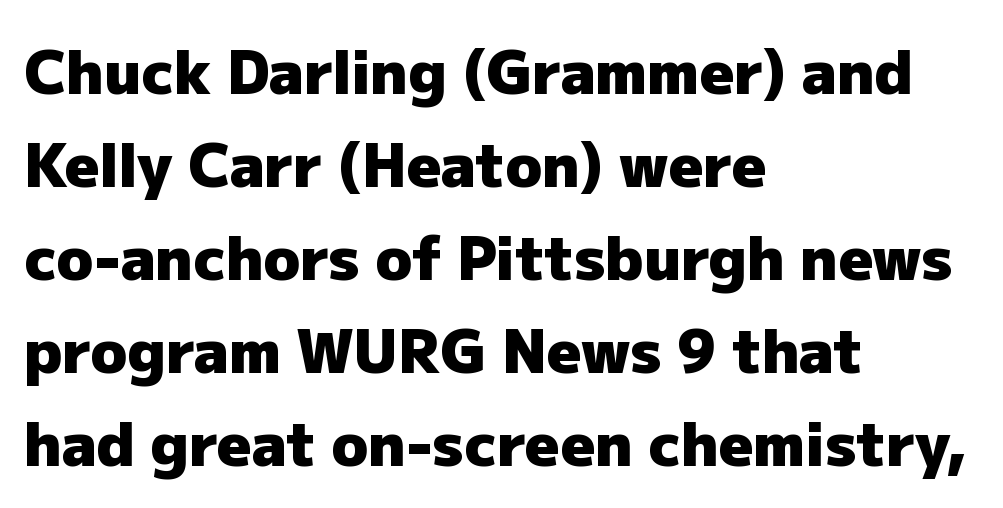
{"serif": "no", "italic": "no", "bold": "yes", "weight": "heavy", "width": "normal", "stroke_contrast": "low", "x_height": "medium", "monospaced": "no", "underline": "no", "align": "left", "line_spacing": "normal", "line_spacing_ratio": 1.55, "letter_spacing": "normal", "letter_spacing_em": 0.0, "glyph_px": 60}
